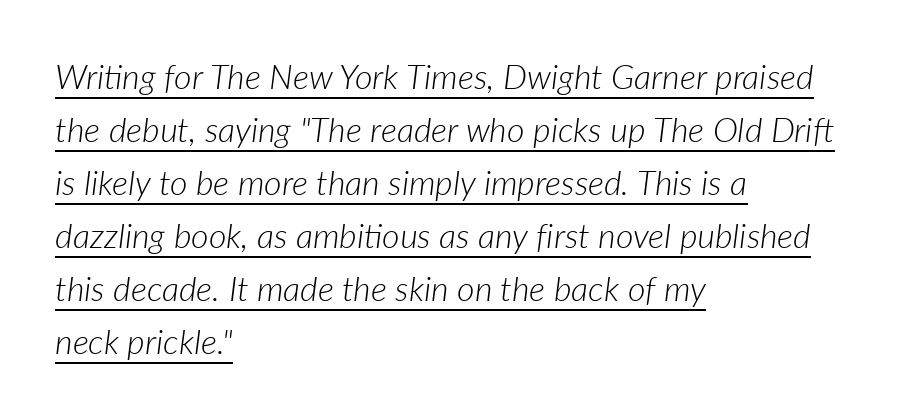
{"italic": "yes", "lean": "right", "slant_degrees": 7, "bold": "no", "weight": "light", "width": "normal", "stroke_contrast": "low", "x_height": "medium", "monospaced": "no", "underline": "yes", "align": "left", "line_spacing": "normal", "line_spacing_ratio": 1.56, "letter_spacing": "normal", "letter_spacing_em": 0.0, "glyph_px": 34}
